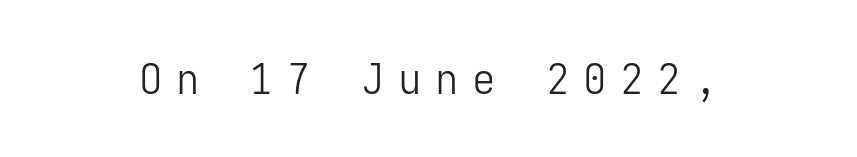
The image shows 43 px light, condensed sans-serif type, upright, monospaced; set unusually wide letter spacing (+0.36 em), not underlined; low stroke contrast and a medium x-height.
